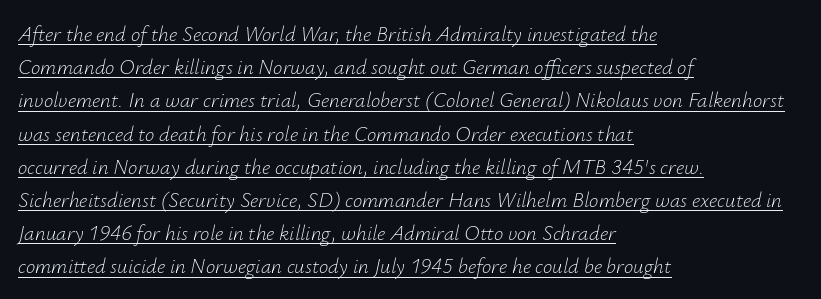
{"italic": "yes", "lean": "right", "slant_degrees": 12, "bold": "no", "underline": "yes", "align": "left", "line_spacing": "normal", "line_spacing_ratio": 1.58, "letter_spacing": "normal", "letter_spacing_em": 0.0, "glyph_px": 21}
